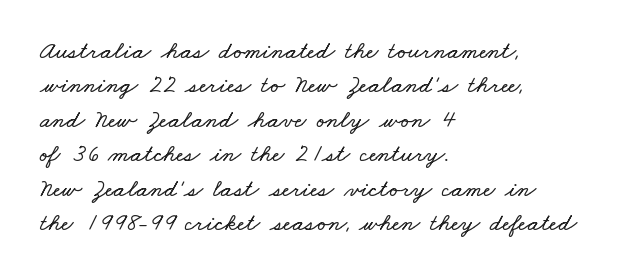
The image shows 25 px text type; set left-aligned, normal line spacing (1.38x), normal letter spacing, not underlined.
